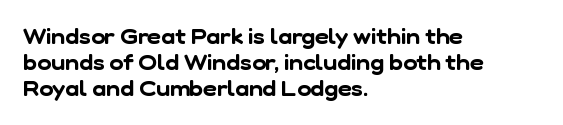
The image shows 21 px text type; set left-aligned, normal line spacing (1.25x), normal letter spacing, not underlined.
